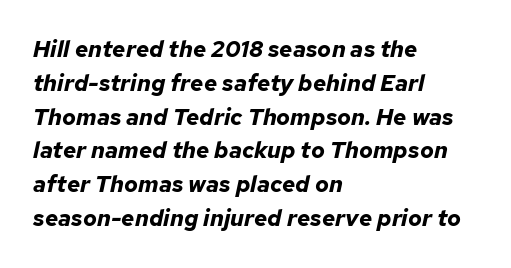
The image shows 23 px bold type, italic (leaning right); set left-aligned, normal line spacing (1.47x), normal letter spacing, not underlined.
